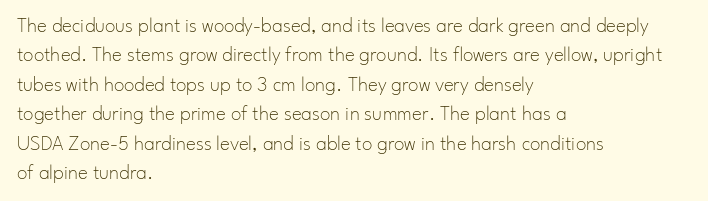
{"italic": "no", "bold": "no", "underline": "no", "align": "left", "line_spacing": "normal", "line_spacing_ratio": 1.4, "letter_spacing": "normal", "letter_spacing_em": 0.0, "glyph_px": 21}
